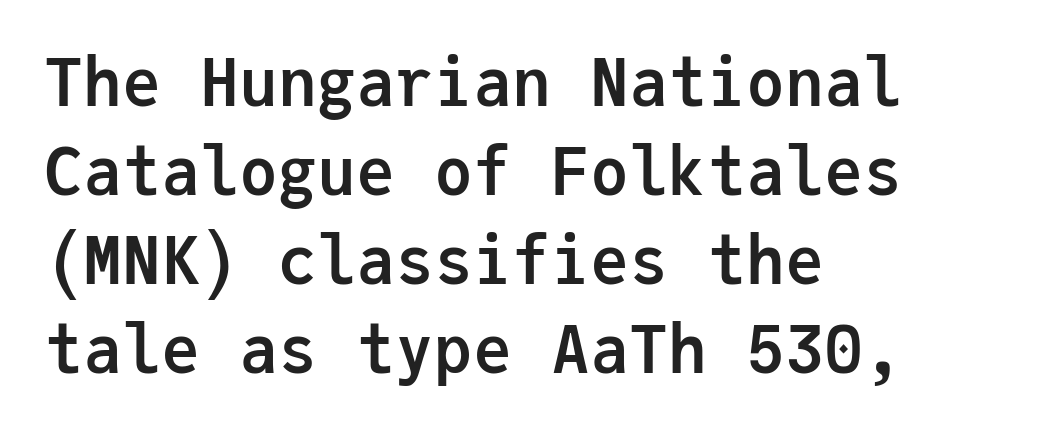
The image shows 65 px semibold sans-serif type, upright, monospaced; set left-aligned, normal line spacing (1.37x), normal letter spacing, not underlined; low stroke contrast and a medium x-height.
